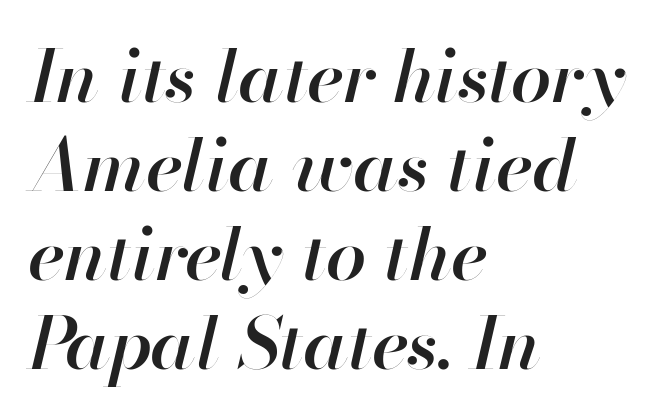
A fair bit of extra ink — the face is semibold, not bold. The passage shown has conventional tracking throughout. Is this a fixed-width face? No — the glyphs have proportional, varying widths. The setting favours the left margin, as ordinary paragraphs usually do. When letters slant like this, we call the style italic. The specimen omits any rule beneath the text block's lines.
